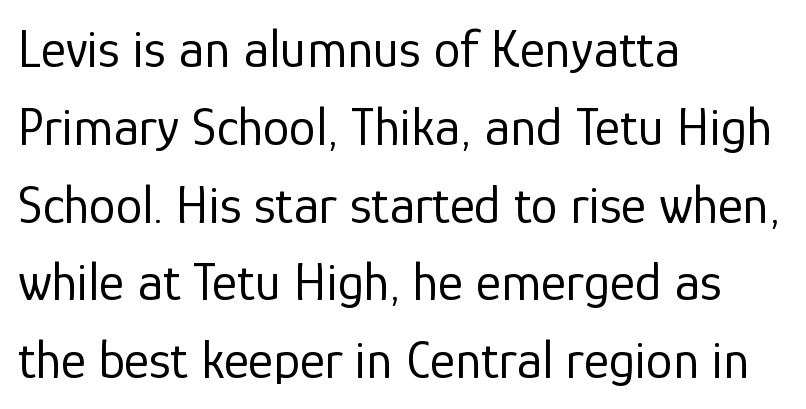
{"serif": "no", "italic": "no", "bold": "no", "weight": "regular", "width": "normal", "stroke_contrast": "low", "x_height": "medium", "monospaced": "no", "underline": "no", "align": "left", "line_spacing": "normal", "line_spacing_ratio": 1.44, "letter_spacing": "normal", "letter_spacing_em": 0.0, "glyph_px": 54}
